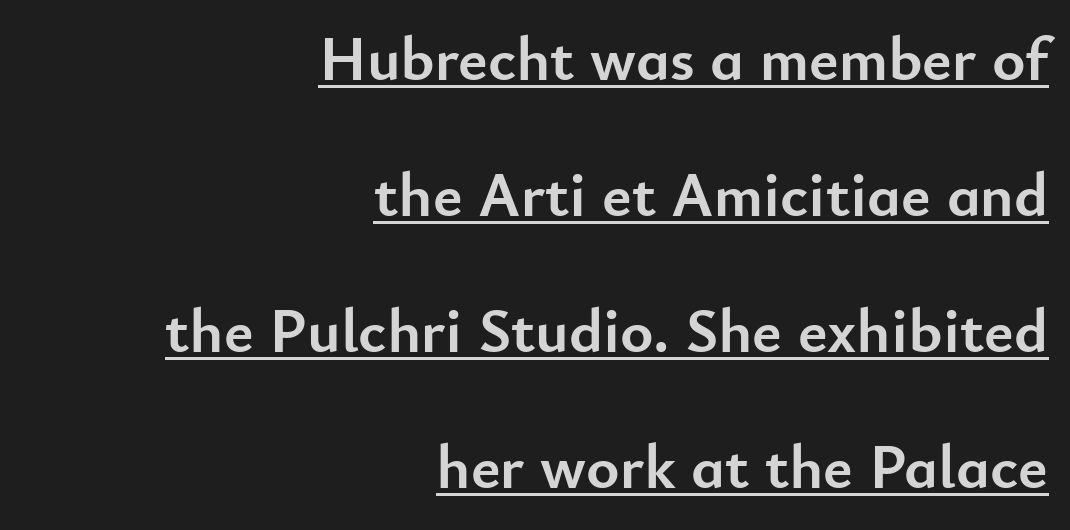
Widely set lines give the paragraph a tall, airy silhouette. Spacing verdict: proportional, widths tailored to each character. Pretty heavy lettering here — definitely bold. This sample uses plain, unmodified letter spacing. Note: no serifs on the glyphs. Has an underline been added? It has.
